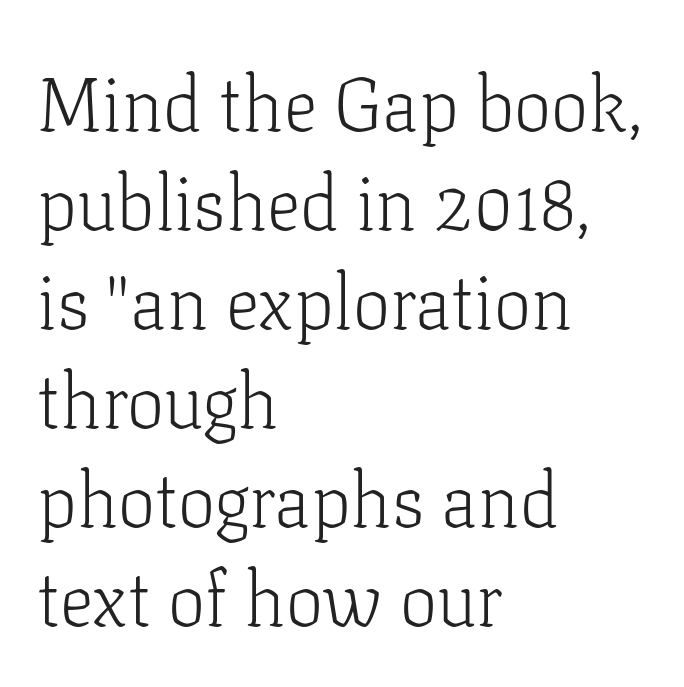
Q: Is the text bold? A: No.
Q: Is the text italic (slanted)? A: No, it is upright.
Q: Is the typeface a serif or a sans-serif typeface? A: Serif.
Q: Is the text underlined? A: No.
Q: How is the paragraph aligned? A: Left-aligned.
Q: Is the spacing between letters normal or unusually wide? A: Normal.
Q: Is the spacing between lines tight, normal or loose? A: Normal.
Q: Width (condensed, normal, or wide)? A: Normal.
Q: Stroke contrast? A: Low.
Q: x-height? A: Medium.
Q: Monospaced? A: No.
